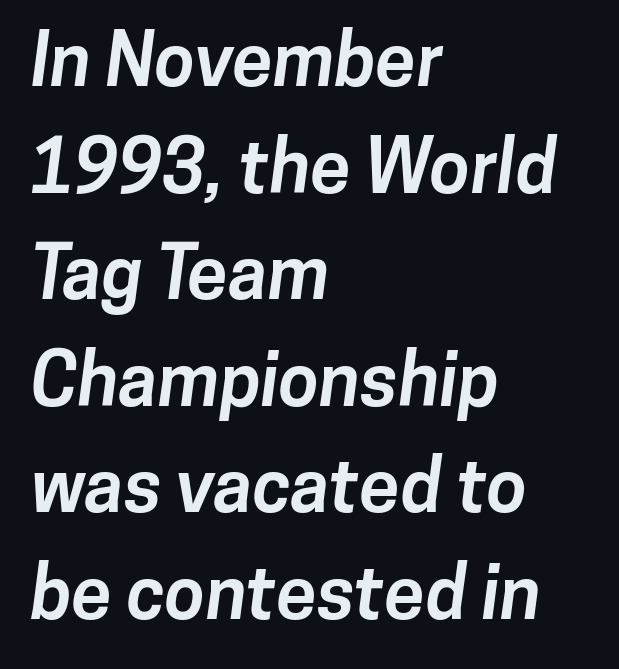
The lines are quadded left. Heft: maximum for text — a bold. The leading is moderate, giving the passage an even texture. The letters advance in unequal steps, a hallmark of proportional type. Nope, no serifs anywhere on these letters.
